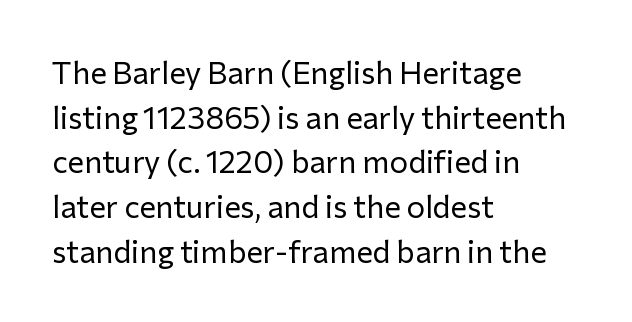
Nobody drew a line under any word here. The face used here is a sans, in the tradition of grotesques and geometrics. Notice how the stems are strictly vertical — no italics here. No extra tracking has been applied to these lines. Whoever set this chose a conventional vertical rhythm.
